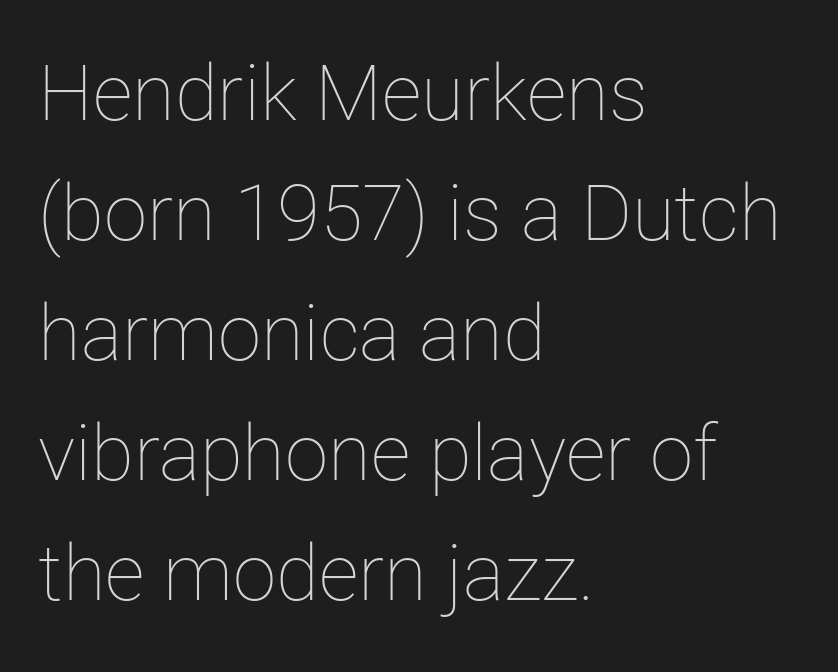
{"italic": "no", "bold": "no", "weight": "thin", "width": "normal", "stroke_contrast": "low", "x_height": "medium", "monospaced": "no", "underline": "no", "align": "left", "line_spacing": "normal", "line_spacing_ratio": 1.54, "letter_spacing": "normal", "letter_spacing_em": 0.0, "glyph_px": 78}
